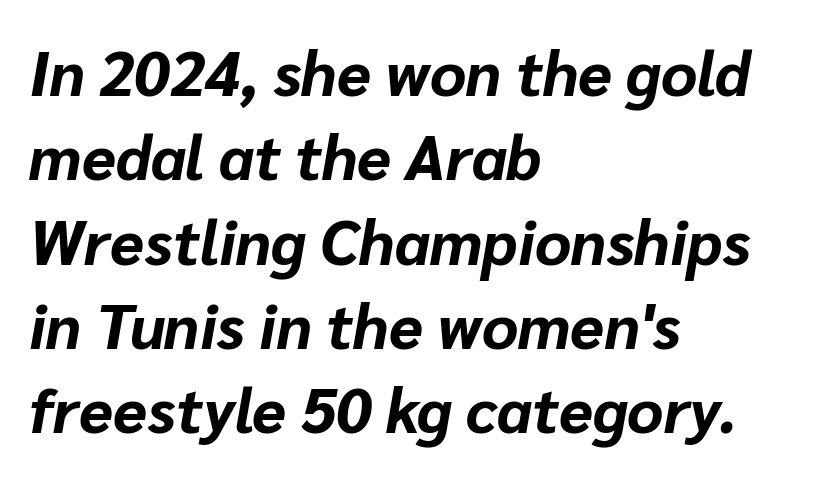
{"italic": "yes", "lean": "right", "slant_degrees": 10, "bold": "yes", "weight": "bold", "width": "normal", "stroke_contrast": "low", "x_height": "medium", "monospaced": "no", "underline": "no", "align": "left", "line_spacing": "normal", "line_spacing_ratio": 1.36, "letter_spacing": "normal", "letter_spacing_em": 0.0, "glyph_px": 62}
